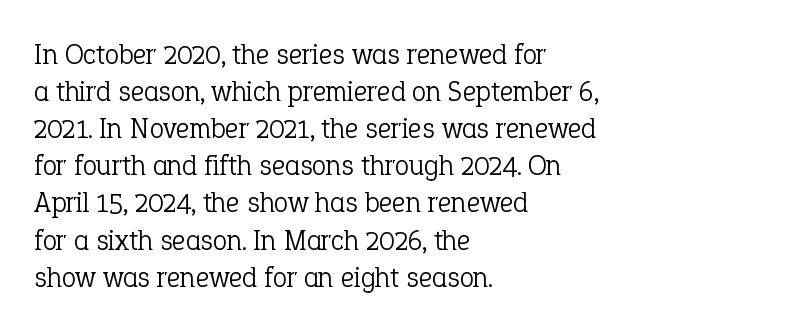
Summary of vertical rhythm: regular, with standard interline spacing. Inter-character spacing is left at the font's built-in metrics. The foot of each line stays bare and open. The letters advance in unequal steps, a hallmark of proportional type.
